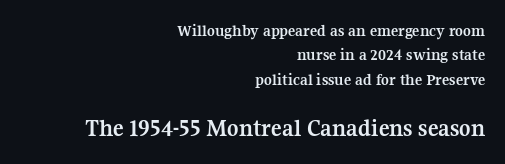
The image shows 25 px bold type, upright; set right-aligned, normal line spacing (1.44x), normal letter spacing, not underlined; the second (bottom) block is 1.47x larger.
